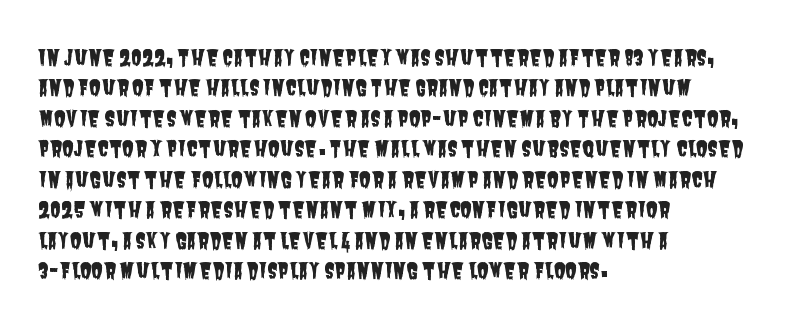
In CSS terms this would be text-align: left. Quick note: interline space is typical. Students, note that the glyphs here touch the page at normal intervals. This rendering features lettering with no underline.
